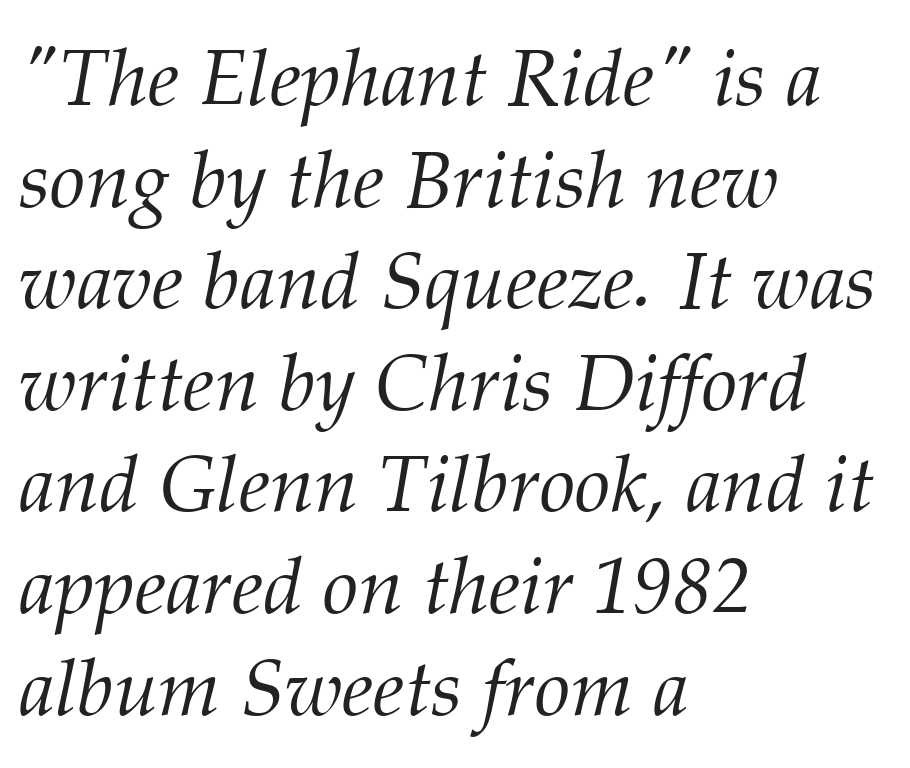
Q: Is the text bold? A: No.
Q: Is the text italic (slanted)? A: Yes, it leans right by about 12 degrees.
Q: Is the typeface a serif or a sans-serif typeface? A: Serif.
Q: Is the text underlined? A: No.
Q: How is the paragraph aligned? A: Left-aligned.
Q: Is the spacing between letters normal or unusually wide? A: Normal.
Q: Is the spacing between lines tight, normal or loose? A: Normal.
Q: Width (condensed, normal, or wide)? A: Normal.
Q: Stroke contrast? A: Medium.
Q: x-height? A: Medium.
Q: Monospaced? A: No.
